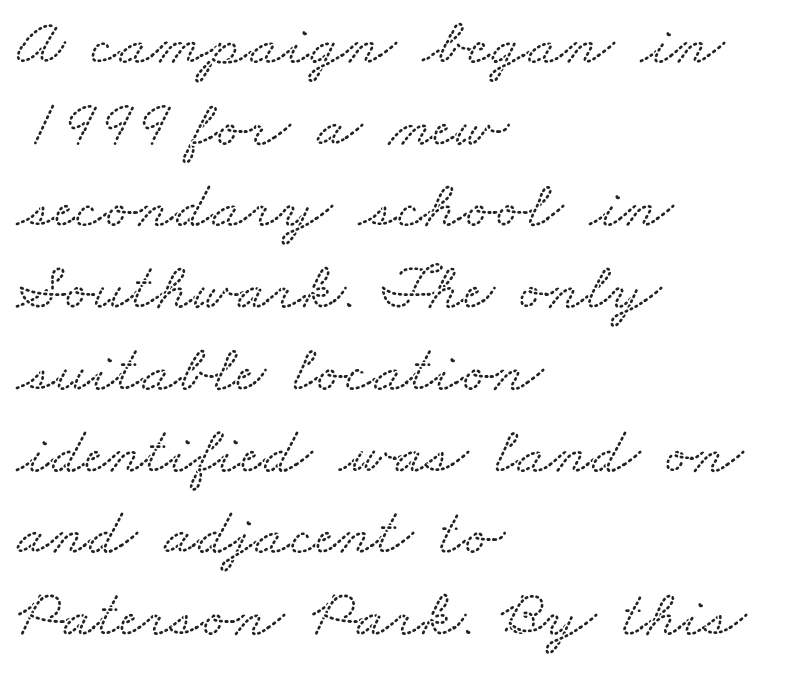
The image shows 67 px wide serif type; set left-aligned, line spacing 1.22x, normal letter spacing, not underlined; medium stroke contrast and a small x-height.
